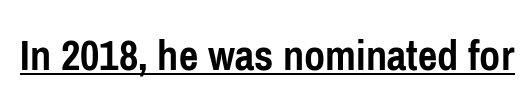
The glyphs in this specimen are sans serif. Do the letters lean? They stand straight. Spacing between characters is what you'd get straight out of the box. Compared with undecorated copy, this sample adds a rule below the words. Varying glyph widths throughout — classic text-font behaviour.
